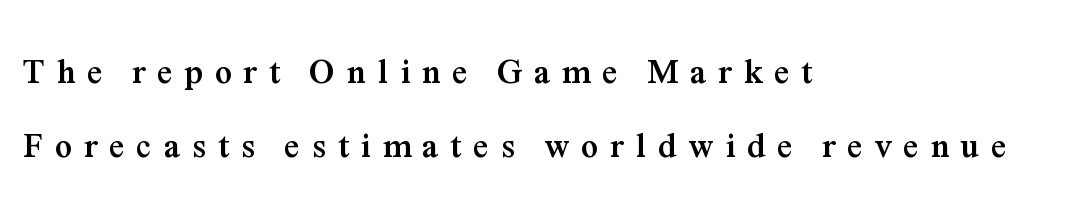
Q: Is the text bold? A: Yes.
Q: Is the text italic (slanted)? A: No, it is upright.
Q: Is the typeface a serif or a sans-serif typeface? A: Serif.
Q: Is the text underlined? A: No.
Q: How is the paragraph aligned? A: Left-aligned.
Q: Is the spacing between letters normal or unusually wide? A: Unusually wide.
Q: Is the spacing between lines tight, normal or loose? A: Loose.
Q: Width (condensed, normal, or wide)? A: Normal.
Q: Stroke contrast? A: Medium.
Q: x-height? A: Medium.
Q: Monospaced? A: No.
